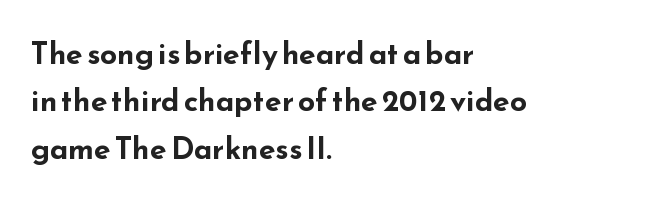
The image shows 30 px bold, wide sans-serif type, upright; set left-aligned, normal line spacing (1.58x), normal letter spacing, not underlined; low stroke contrast and a small x-height.
